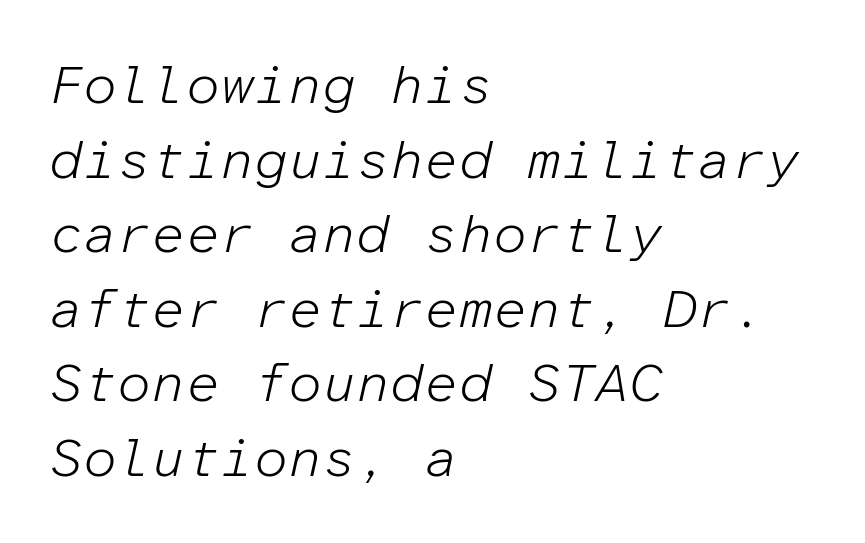
The image shows 54 px light type, italic (leaning right), monospaced; set left-aligned, normal line spacing (1.38x), normal letter spacing, not underlined; low stroke contrast and a medium x-height.
